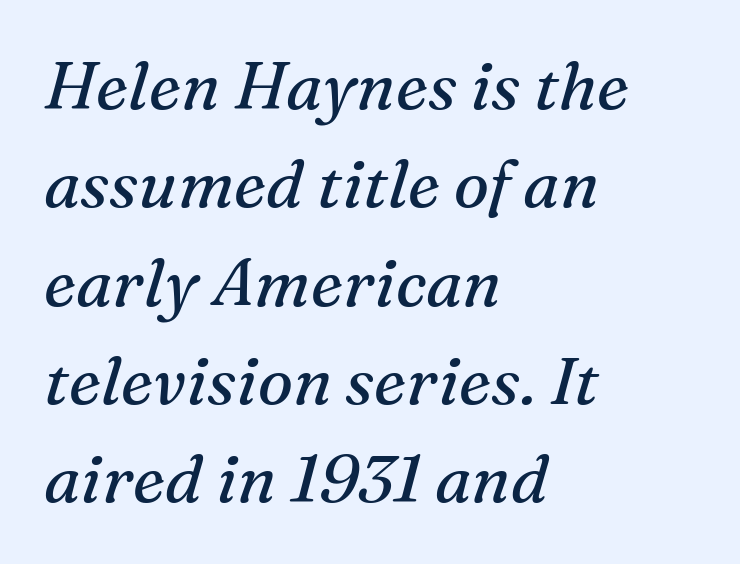
The specimen omits any rule beneath the text block's lines. The block of text has a typical density, with ordinary space between rows. Rendered with sloped, italic letterforms. Honestly, the letter spacing is just normal — you wouldn't notice it. Note the varied advance widths — an 'i' is clearly narrower than an 'm'. The typesetter chose a ragged-right arrangement here.
